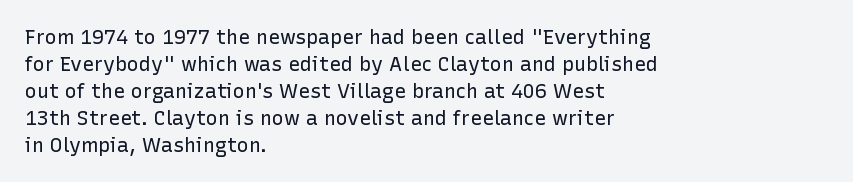
The image shows 20 px text type, upright; set left-aligned, normal line spacing (1.35x), normal letter spacing, not underlined.
